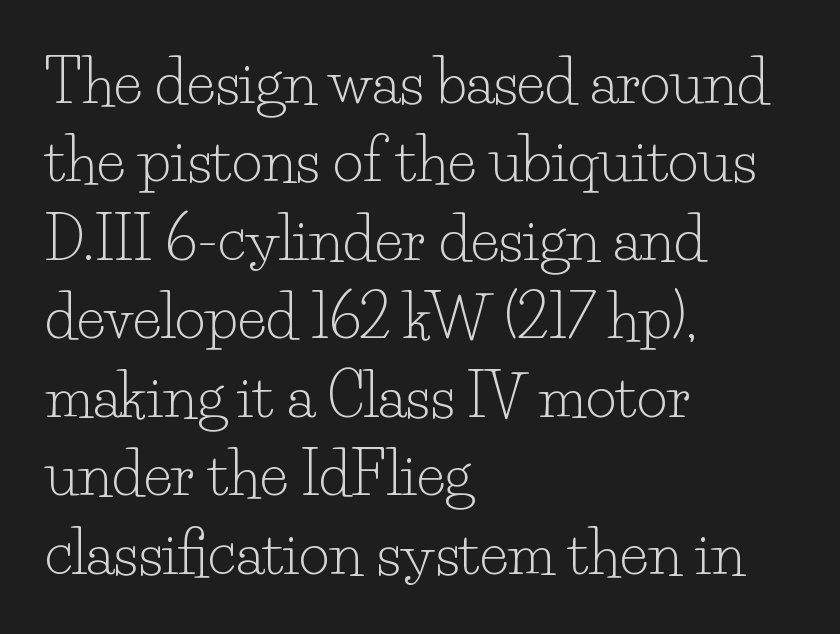
{"serif": "yes", "italic": "no", "bold": "no", "weight": "light", "width": "normal", "stroke_contrast": "low", "x_height": "small", "monospaced": "no", "underline": "no", "align": "left", "line_spacing": "normal", "line_spacing_ratio": 1.33, "letter_spacing": "normal", "letter_spacing_em": 0.0, "glyph_px": 59}
